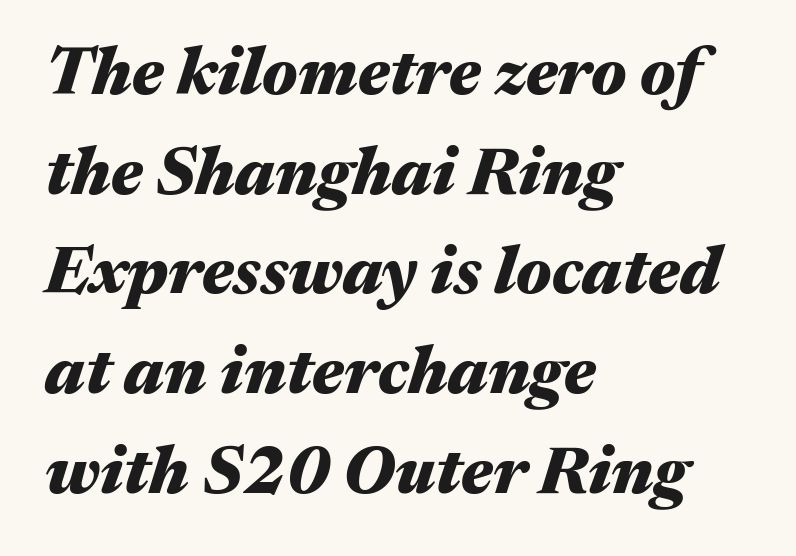
Notice how the stems are inclined rather than vertical — that's the hallmark of italics. Heavy-handed strokes throughout: this text is bold. Clear beneath every line of the passage. The rendering anchors every line to the left-hand side.
